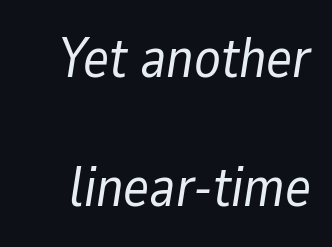
Spacing between characters is what you'd get straight out of the box. Spacing verdict: proportional, widths tailored to each character. Is the type slanted? Yes — the strokes lean at a clear angle. Notice the wide empty band between every row — that's loose leading. Just letters on the line, the space beneath them empty.
